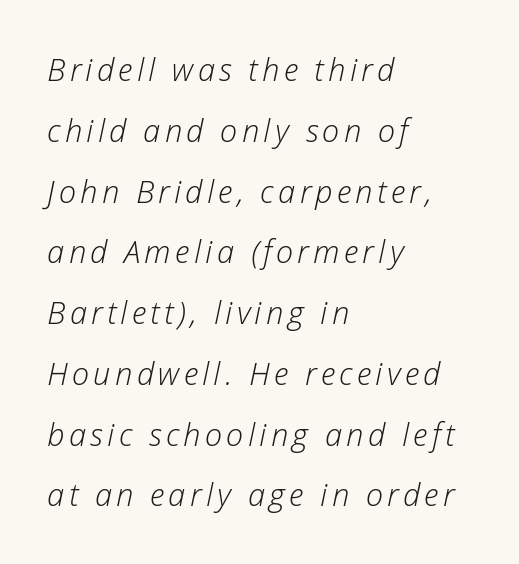
Q: Is the text bold? A: No.
Q: Is the text italic (slanted)? A: Yes, it leans right by about 12 degrees.
Q: Is the text underlined? A: No.
Q: How is the paragraph aligned? A: Left-aligned.
Q: Is the spacing between lines tight, normal or loose? A: Loose.
Q: Width (condensed, normal, or wide)? A: Normal.
Q: Stroke contrast? A: Low.
Q: x-height? A: Medium.
Q: Monospaced? A: No.
